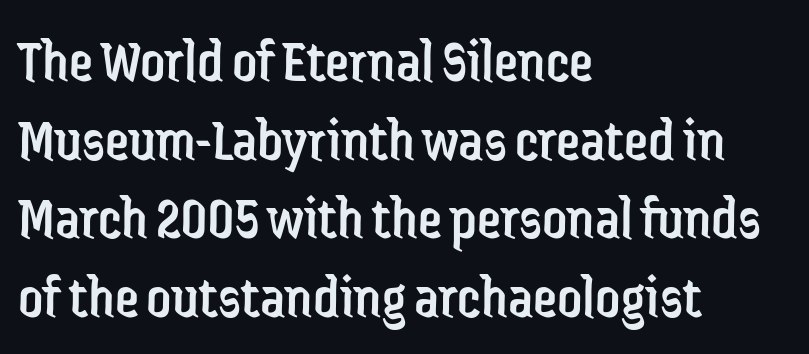
Q: Is the text bold? A: No.
Q: Is the text italic (slanted)? A: No, it is upright.
Q: Is the typeface a serif or a sans-serif typeface? A: Sans-serif.
Q: Is the text underlined? A: No.
Q: How is the paragraph aligned? A: Left-aligned.
Q: Is the spacing between letters normal or unusually wide? A: Normal.
Q: Is the spacing between lines tight, normal or loose? A: Normal.
Q: Width (condensed, normal, or wide)? A: Condensed.
Q: Stroke contrast? A: Low.
Q: x-height? A: Medium.
Q: Monospaced? A: No.
